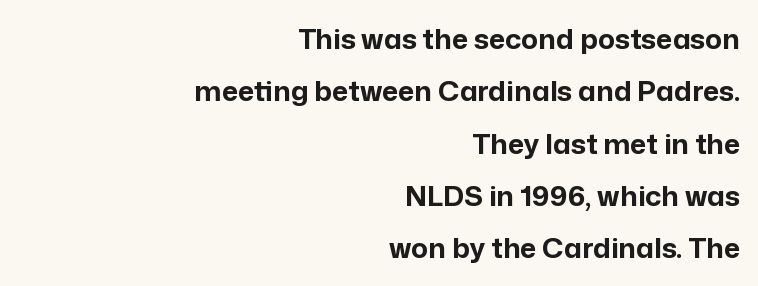
{"serif": "no", "italic": "no", "bold": "yes", "weight": "bold", "width": "normal", "stroke_contrast": "low", "x_height": "medium", "monospaced": "no", "underline": "no", "align": "right", "line_spacing_ratio": 1.87, "letter_spacing": "normal", "letter_spacing_em": 0.0, "glyph_px": 28}
